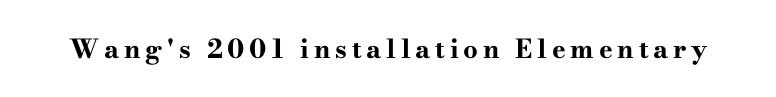
{"italic": "no", "bold": "yes", "underline": "no", "glyph_px": 26}
